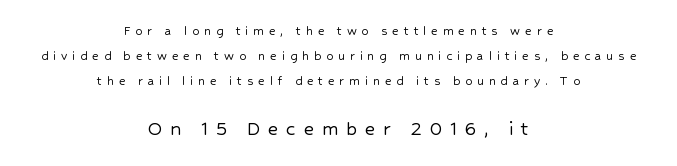
Q: Is the text italic (slanted)? A: No, it is upright.
Q: Is the text underlined? A: No.
Q: How is the paragraph aligned? A: Centered.
Q: Is the spacing between letters normal or unusually wide? A: Unusually wide.
Q: Which block of text is set in a larger size, the first (top) or the second (bottom)? A: The second (bottom) one.
